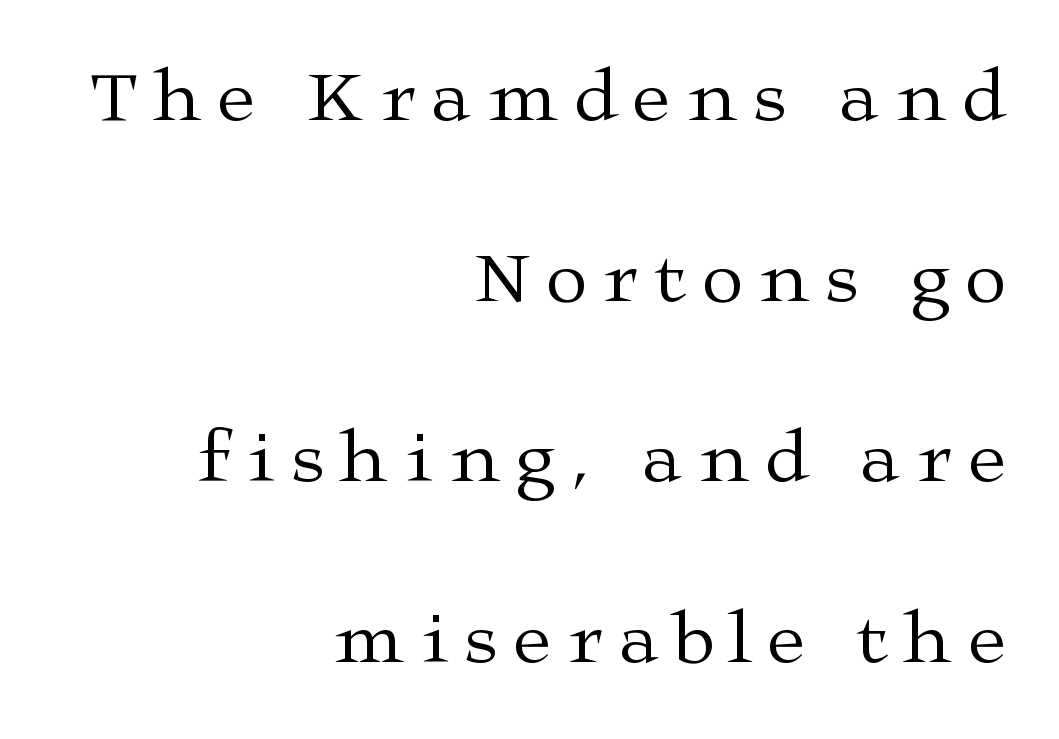
Q: Is the text bold? A: No.
Q: Is the text italic (slanted)? A: No, it is upright.
Q: Is the typeface a serif or a sans-serif typeface? A: Serif.
Q: Is the text underlined? A: No.
Q: How is the paragraph aligned? A: Right-aligned.
Q: Is the spacing between letters normal or unusually wide? A: Unusually wide.
Q: Is the spacing between lines tight, normal or loose? A: Loose.
Q: Width (condensed, normal, or wide)? A: Wide.
Q: Stroke contrast? A: Medium.
Q: x-height? A: Medium.
Q: Monospaced? A: No.
